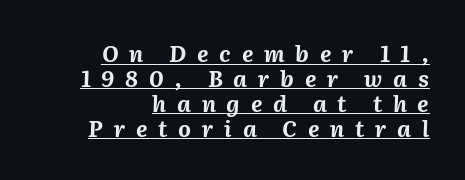
{"italic": "yes", "lean": "right", "slant_degrees": 2, "bold": "yes", "underline": "yes", "align": "right", "line_spacing": "tight", "line_spacing_ratio": 1.13, "letter_spacing": "wide", "letter_spacing_em": 0.49, "glyph_px": 22}
